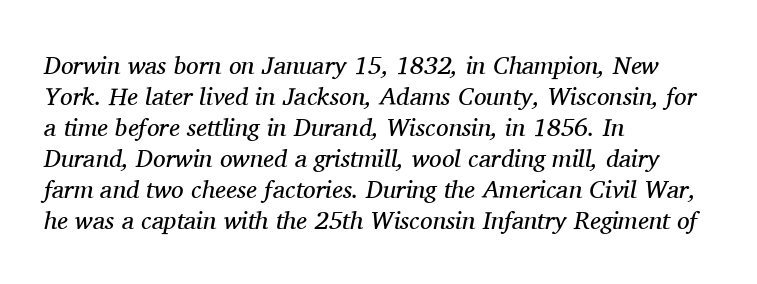
This is oblique type, the kind used for emphasis or titles. Reading down the block, your eye returns to a fixed left position each line. Between one letter and the next there's only the usual sliver of space. No letter is thick-stroked: the sample isn't bold.
